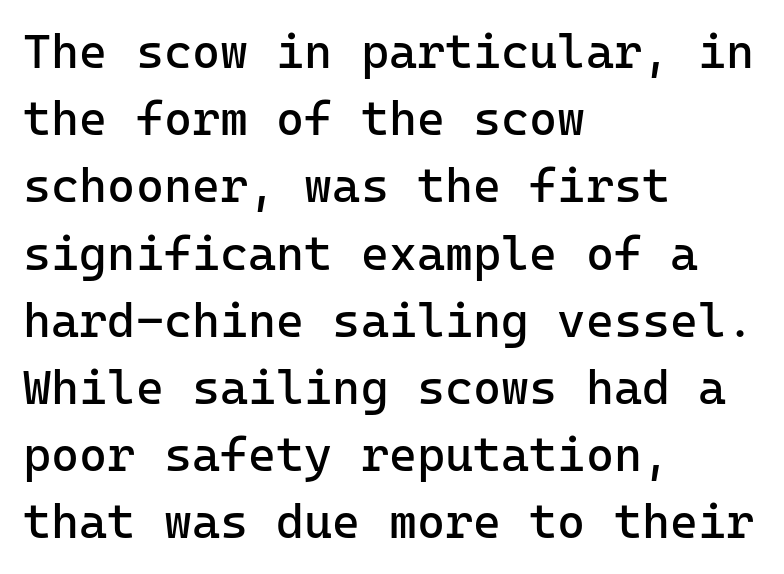
The image shows 48 px regular-weight sans-serif type, upright, monospaced; set left-aligned, normal line spacing (1.4x), normal letter spacing, not underlined; low stroke contrast and a medium x-height.
